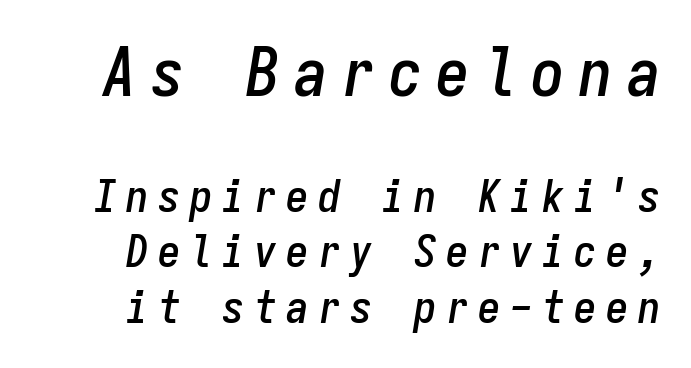
Q: Is the text italic (slanted)? A: Yes, it leans right by about 9 degrees.
Q: Is the text underlined? A: No.
Q: How is the paragraph aligned? A: Right-aligned.
Q: Is the spacing between letters normal or unusually wide? A: Unusually wide.
Q: Which block of text is set in a larger size, the first (top) or the second (bottom)? A: The first (top) one.
Q: Width (condensed, normal, or wide)? A: Condensed.
Q: Stroke contrast? A: Low.
Q: x-height? A: Medium.
Q: Monospaced? A: Yes.
